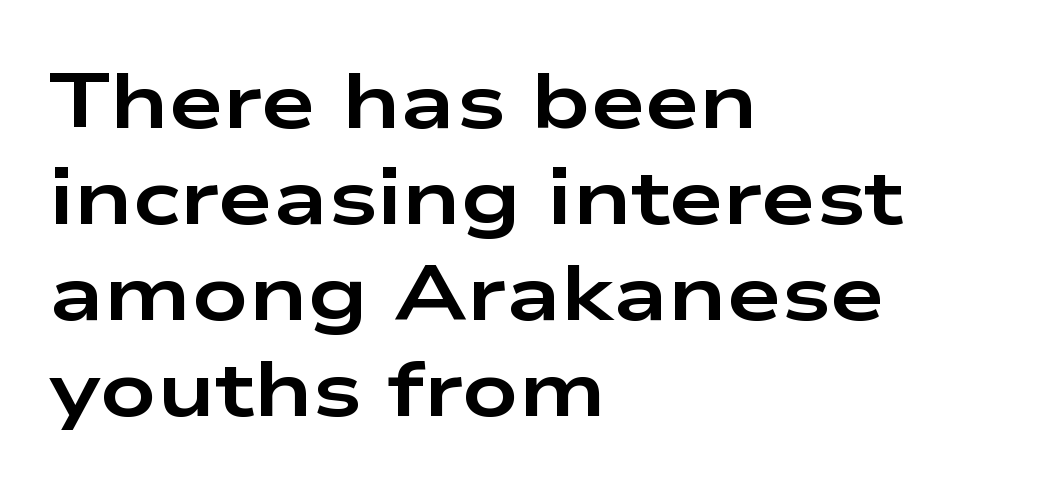
Q: Is the text bold? A: Yes.
Q: Is the text italic (slanted)? A: No, it is upright.
Q: Is the typeface a serif or a sans-serif typeface? A: Sans-serif.
Q: Is the text underlined? A: No.
Q: How is the paragraph aligned? A: Left-aligned.
Q: Is the spacing between letters normal or unusually wide? A: Normal.
Q: Width (condensed, normal, or wide)? A: Wide.
Q: Stroke contrast? A: Low.
Q: x-height? A: Medium.
Q: Monospaced? A: No.
